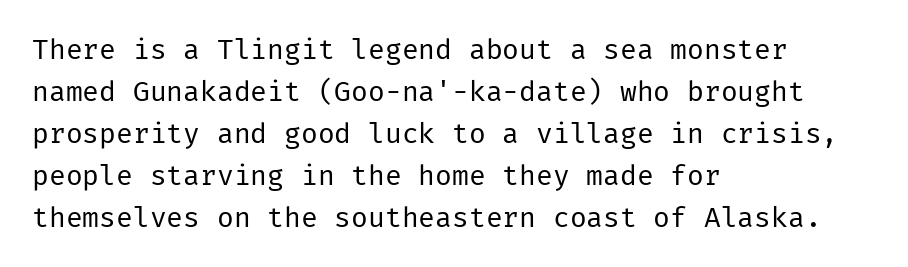
Q: Is the text bold? A: No.
Q: Is the text italic (slanted)? A: No, it is upright.
Q: Is the typeface a serif or a sans-serif typeface? A: Sans-serif.
Q: Is the text underlined? A: No.
Q: How is the paragraph aligned? A: Left-aligned.
Q: Is the spacing between letters normal or unusually wide? A: Normal.
Q: Is the spacing between lines tight, normal or loose? A: Normal.
Q: Width (condensed, normal, or wide)? A: Normal.
Q: Stroke contrast? A: Low.
Q: x-height? A: Medium.
